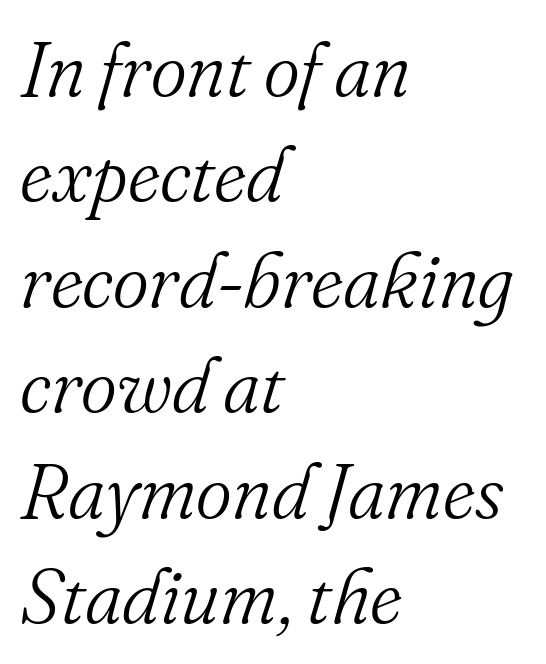
Alignment: flush left. Check where the strokes stop: tiny serifs finish them off. Each stroke keeps to a modest, everyday thickness or less. Emphasis-style slanted type is in use. Does the leading feel generous? No, just average.
